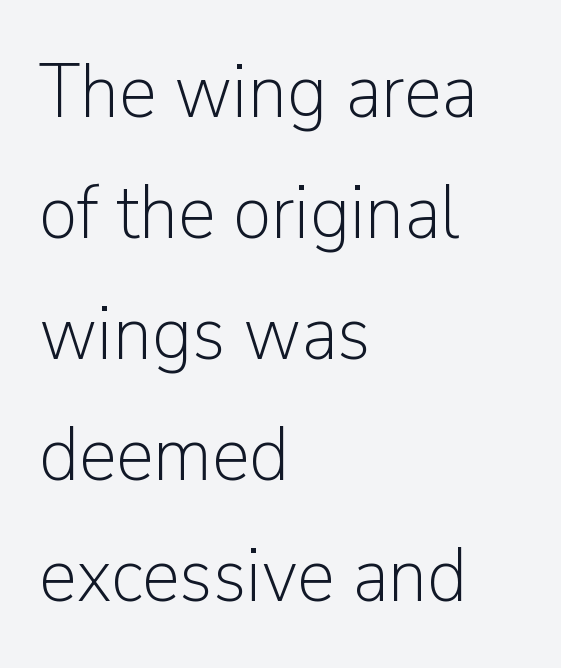
The image shows 77 px light sans-serif type, upright; set left-aligned, normal line spacing (1.57x), normal letter spacing, not underlined; low stroke contrast and a medium x-height.
